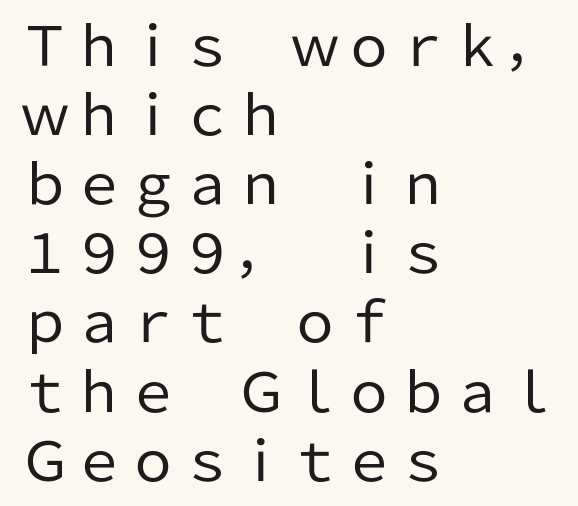
A typesetter would label this face a sans. Proportional: the letters do not fall into vertical columns. When letters stand straight like this, we call the style roman or upright. Default kerning and tracking; the words read as compact shapes. The words here are not underlined.
